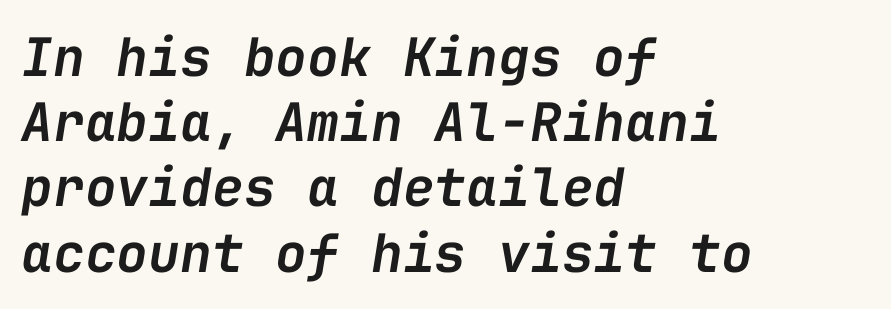
The image shows 53 px semibold type, italic (leaning right), monospaced; set left-aligned, line spacing 1.23x, normal letter spacing, not underlined; low stroke contrast and a medium x-height.
